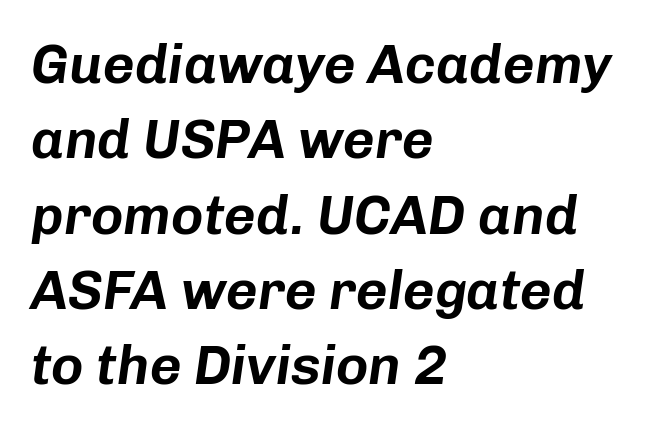
The rendering uses a moderate line-height, typical for paragraphs. You could call the tracking neutral — neither tight nor loose. Any mark beneath the type? The region is blank. These lines stack with their left ends in a neat column.
